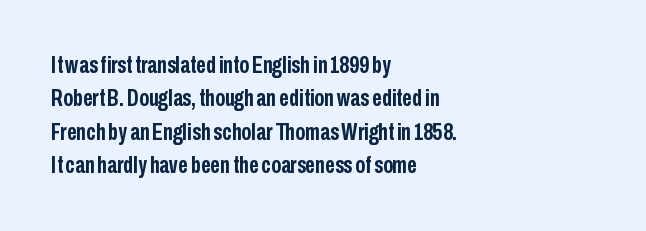
{"italic": "no", "bold": "yes", "underline": "no", "align": "left", "line_spacing": "normal", "line_spacing_ratio": 1.39, "letter_spacing": "normal", "letter_spacing_em": 0.0, "glyph_px": 24}
